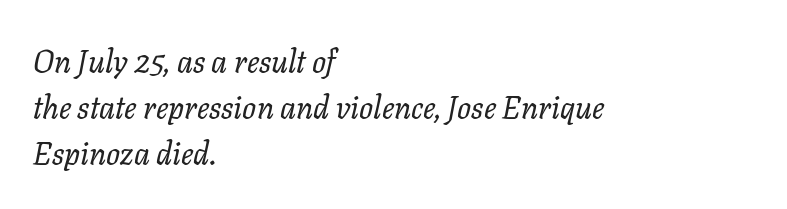
Q: Is the text bold? A: No.
Q: Is the text italic (slanted)? A: Yes, it leans right by about 11 degrees.
Q: Is the text underlined? A: No.
Q: How is the paragraph aligned? A: Left-aligned.
Q: Is the spacing between letters normal or unusually wide? A: Normal.
Q: Is the spacing between lines tight, normal or loose? A: Normal.
Q: Width (condensed, normal, or wide)? A: Normal.
Q: Stroke contrast? A: Low.
Q: x-height? A: Medium.
Q: Monospaced? A: No.
